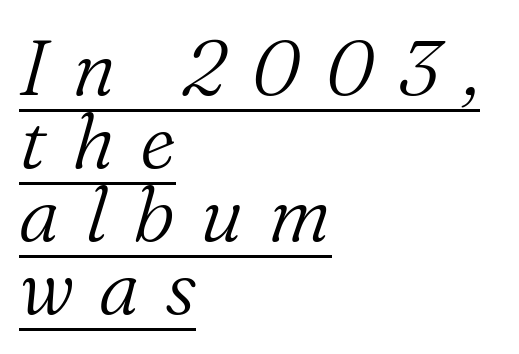
The image shows 77 px light serif type, italic (leaning right); set left-aligned, tight line spacing (0.95x), unusually wide letter spacing (+0.33 em), underlined; medium stroke contrast and a medium x-height.
